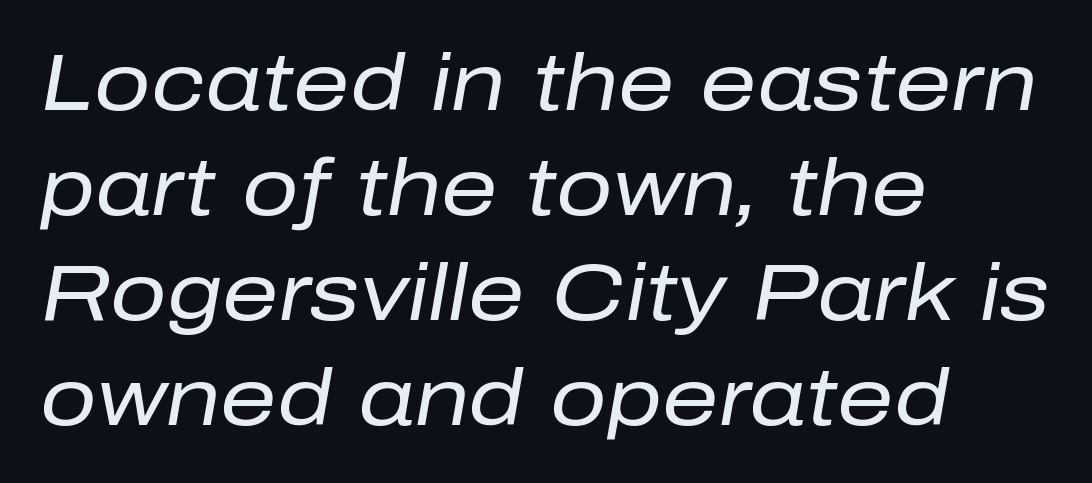
Q: Is the text bold? A: No.
Q: Is the text italic (slanted)? A: Yes, it leans right by about 10 degrees.
Q: Is the text underlined? A: No.
Q: How is the paragraph aligned? A: Left-aligned.
Q: Is the spacing between letters normal or unusually wide? A: Normal.
Q: Is the spacing between lines tight, normal or loose? A: Normal.
Q: Width (condensed, normal, or wide)? A: Normal.
Q: Stroke contrast? A: Low.
Q: x-height? A: Medium.
Q: Monospaced? A: No.
